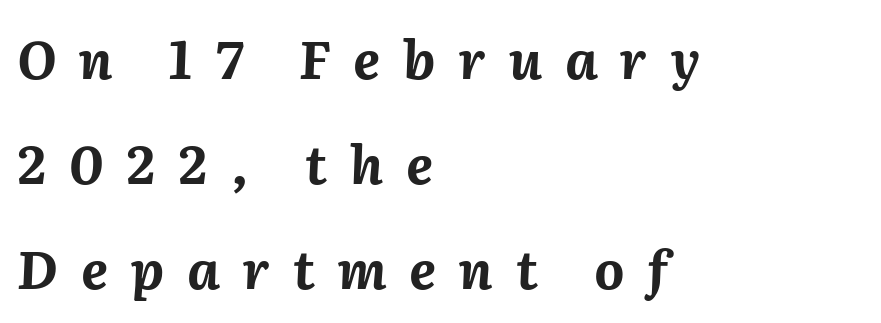
The image shows 52 px bold type, italic (leaning right); set left-aligned, loose line spacing (2.02x), unusually wide letter spacing (+0.44 em), not underlined; medium stroke contrast and a medium x-height.
